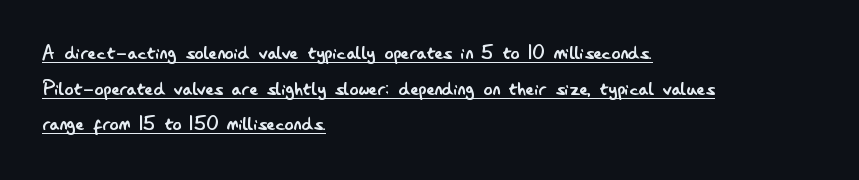
The image shows 23 px text type, upright; set left-aligned, normal line spacing (1.55x), normal letter spacing, underlined.
